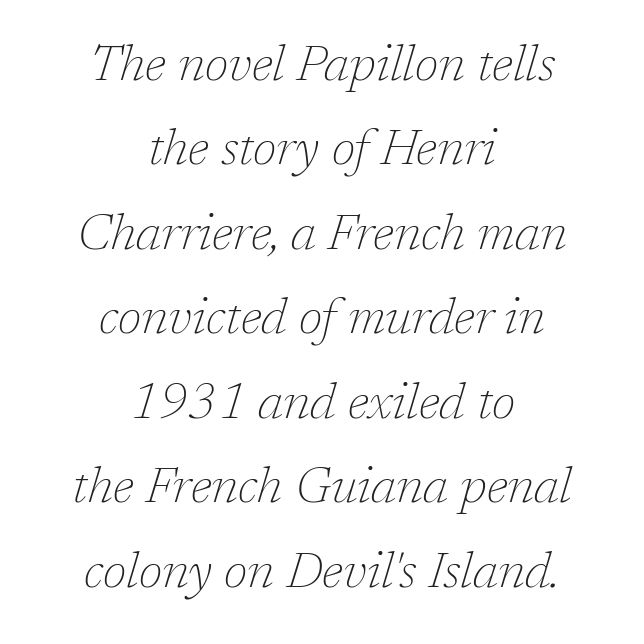
The image shows 50 px thin serif type, italic (leaning right); set centered, normal line spacing (1.69x), normal letter spacing, not underlined; low stroke contrast and a medium x-height.
